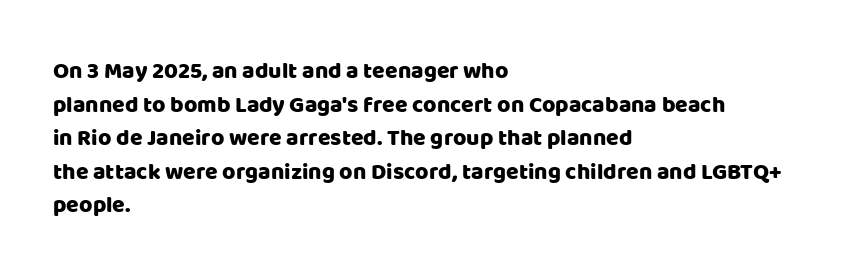
{"italic": "no", "underline": "no", "align": "left", "line_spacing": "normal", "line_spacing_ratio": 1.46, "letter_spacing": "normal", "letter_spacing_em": 0.0, "glyph_px": 23}
